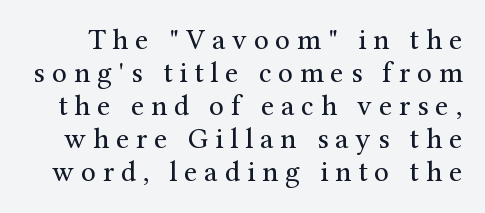
Q: Is the text bold? A: No.
Q: Is the text italic (slanted)? A: No, it is upright.
Q: Is the typeface a serif or a sans-serif typeface? A: Serif.
Q: Is the text underlined? A: No.
Q: Is the spacing between letters normal or unusually wide? A: Unusually wide.
Q: Is the spacing between lines tight, normal or loose? A: Tight.
Q: Width (condensed, normal, or wide)? A: Normal.
Q: Stroke contrast? A: Medium.
Q: x-height? A: Medium.
Q: Monospaced? A: No.
